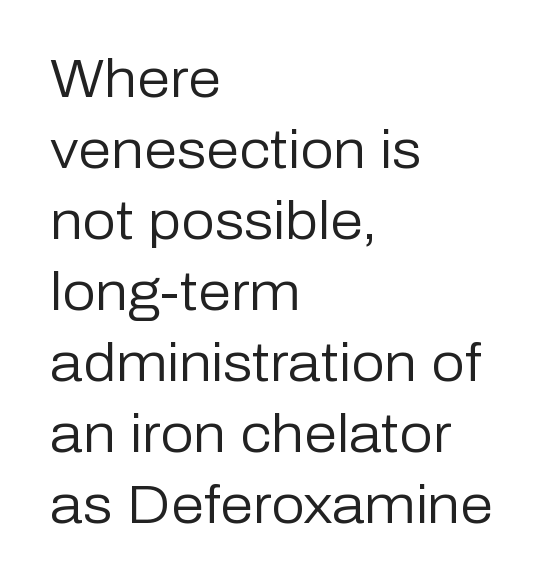
Is this a fixed-width face? No — the glyphs have proportional, varying widths. Nope, no serifs anywhere on these letters. The ragged edge is on the right, which tells us the setting is flush left. Each word holds together tightly as a unit, with standard inter-letter gaps.
